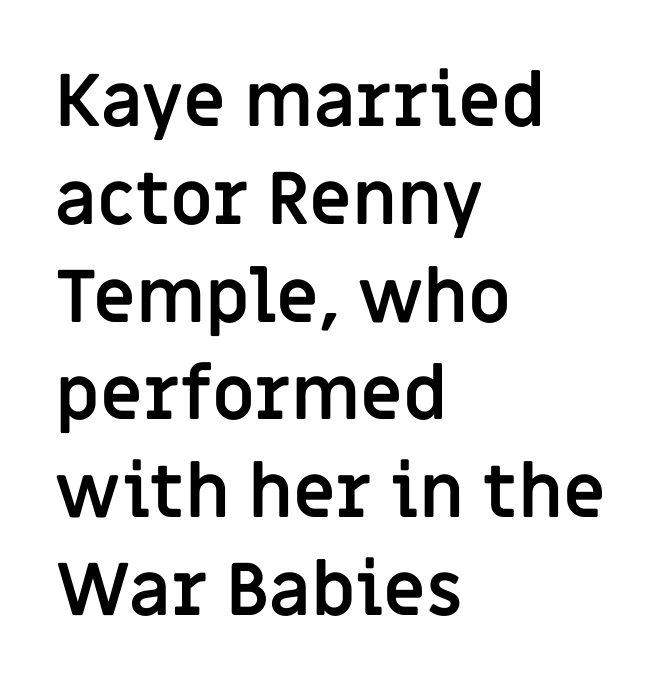
The setting favours the left margin, as ordinary paragraphs usually do. The face used here is a sans, in the tradition of grotesques and geometrics. Proportional: the letters do not fall into vertical columns. The passage shown stacks its lines at a standard gap. Style check: upright. The glyphs have the mass of a bold cut.
